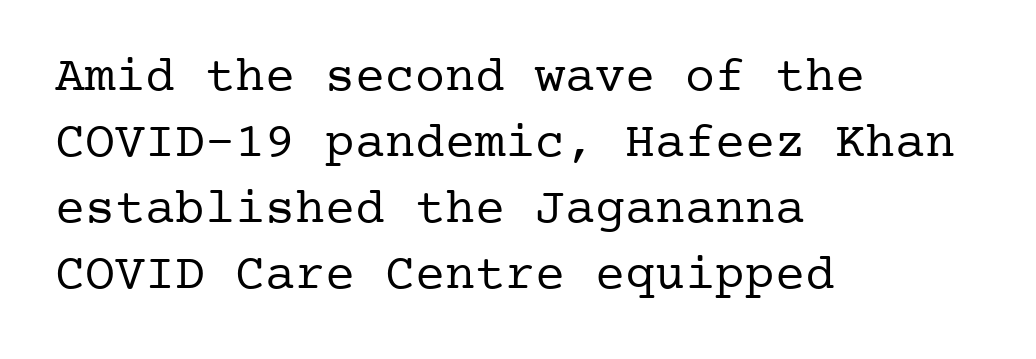
Descenders hang freely into open space. There is no visible air inserted between adjacent glyphs. Nothing heavy about these letters — not bold at all. The letters carry serifs — small finishing strokes at the ends of their stems.
